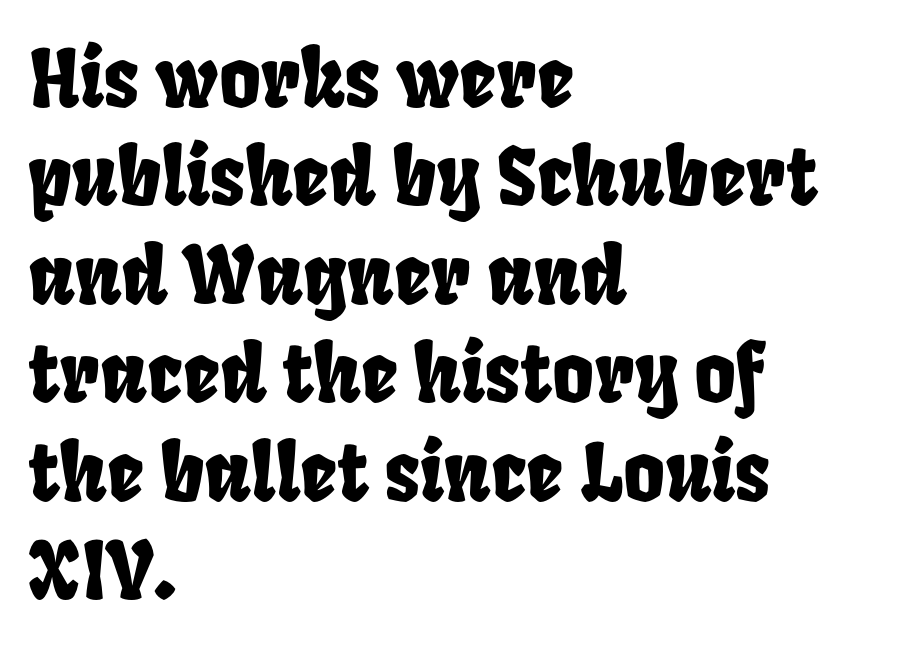
Unmarked baselines from the first word to the last. If you drew a ruler down the left edge, every line would touch it. Here the glyphs are tracked normally, forming tight word shapes. The passage shown is typed in a proportional face where columns would drift.
